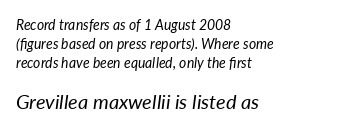
Notice how descenders clear the ascenders below comfortably — that's standard leading. The rendering anchors every line to the left-hand side. Vertical stems look standard width or narrower in stroke. The emphasis by scale lands on block number two, below. Type without underlining.
